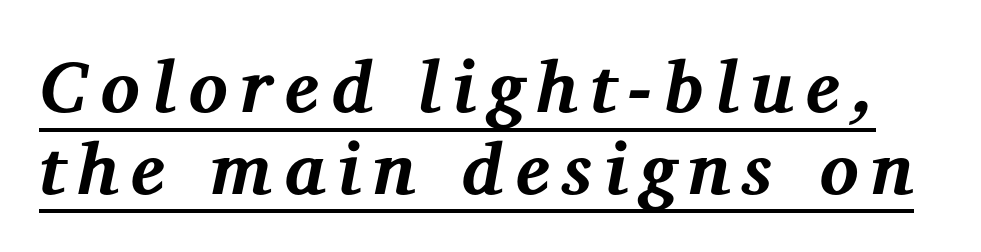
The image shows 73 px bold serif type, italic (leaning right); set tight line spacing (1.12x), underlined; medium stroke contrast and a medium x-height.
